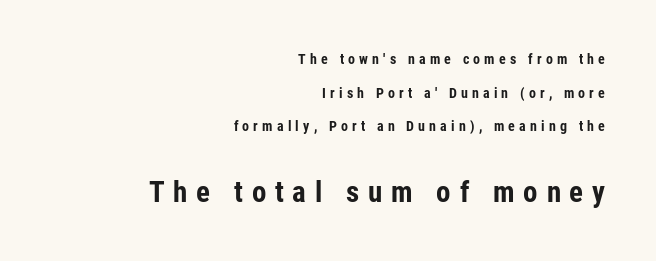
Q: Is the text bold? A: Yes.
Q: Is the text italic (slanted)? A: No, it is upright.
Q: Is the typeface a serif or a sans-serif typeface? A: Sans-serif.
Q: Is the text underlined? A: No.
Q: How is the paragraph aligned? A: Right-aligned.
Q: Is the spacing between letters normal or unusually wide? A: Unusually wide.
Q: Is the spacing between lines tight, normal or loose? A: Loose.
Q: Which block of text is set in a larger size, the first (top) or the second (bottom)? A: The second (bottom) one.
Q: Width (condensed, normal, or wide)? A: Condensed.
Q: Stroke contrast? A: Low.
Q: x-height? A: Medium.
Q: Monospaced? A: No.
